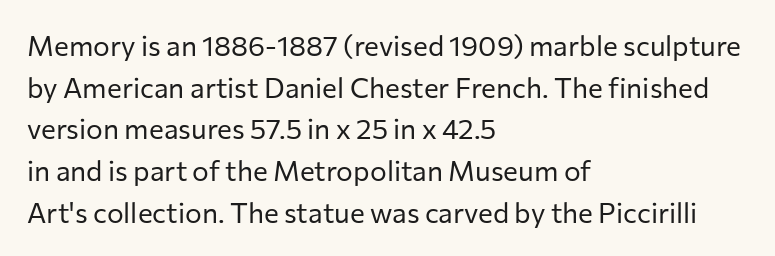
{"serif": "no", "italic": "no", "bold": "no", "weight": "regular", "width": "normal", "stroke_contrast": "low", "x_height": "medium", "monospaced": "no", "underline": "no", "align": "left", "line_spacing": "normal", "line_spacing_ratio": 1.49, "letter_spacing": "normal", "letter_spacing_em": 0.0, "glyph_px": 28}
